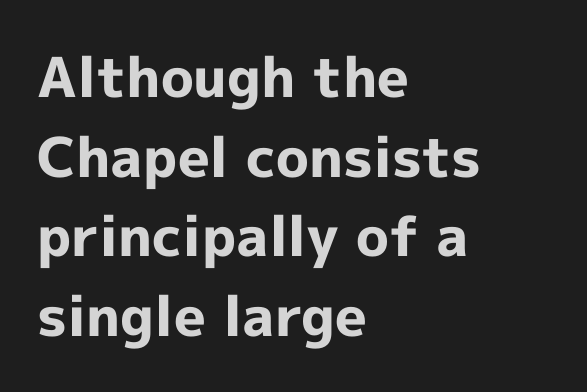
Varying glyph widths throughout — classic text-font behaviour. On the weight axis this lands at bold, roughly 700. If you drew a ruler down the left edge, every line would touch it. You can tell from the bare stems that sans-serif type was used. Quick note: not italic, upright. Characters follow at the spacing the type designer built in.
